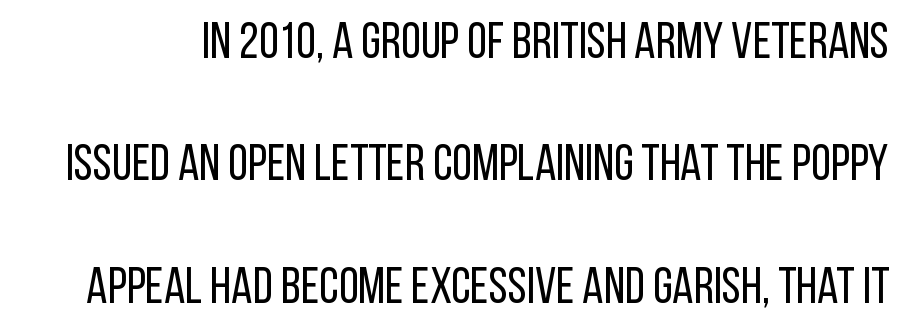
The image shows 51 px regular-weight, condensed sans-serif type, upright; set loose line spacing (2.4x), normal letter spacing, not underlined; low stroke contrast and a large x-height.
